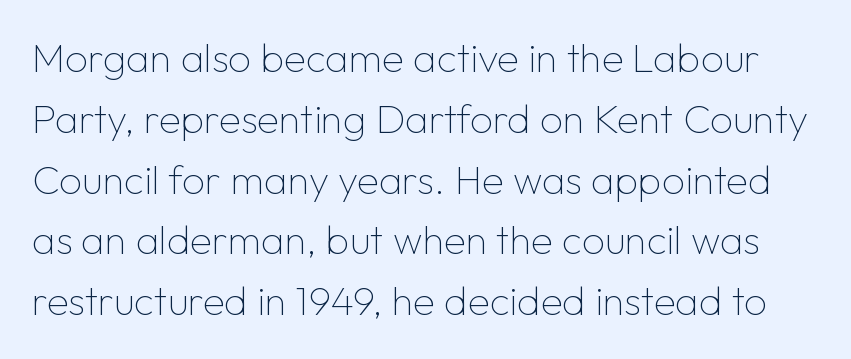
Proportional: the letters do not fall into vertical columns. Regarding leading, the lines here are spaced in the standard way. If you drew a line through each stem, it would be perfectly vertical. A bare baseline throughout the passage. The typeface chosen for these lines omits serifs. The letters look calm and open, with moderate or lighter stems.
